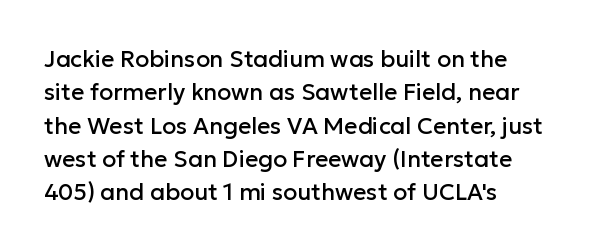
{"italic": "no", "underline": "no", "line_spacing": "normal", "line_spacing_ratio": 1.45, "letter_spacing": "normal", "letter_spacing_em": 0.0, "glyph_px": 23}
